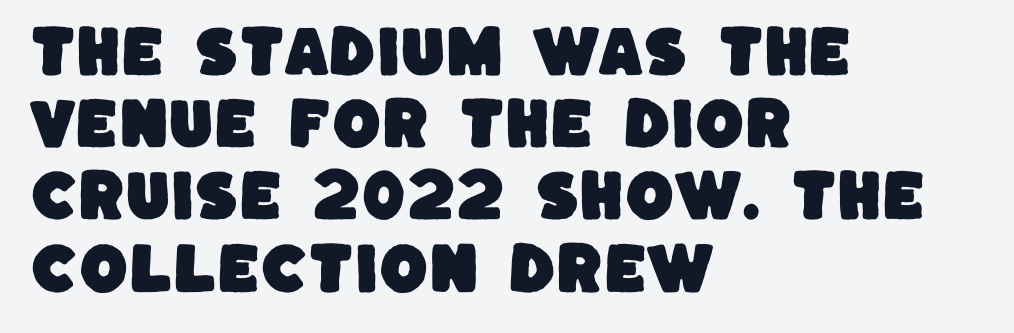
The image shows 56 px sans-serif type; set left-aligned, normal line spacing (1.29x), normal letter spacing, not underlined; low stroke contrast and a large x-height.
